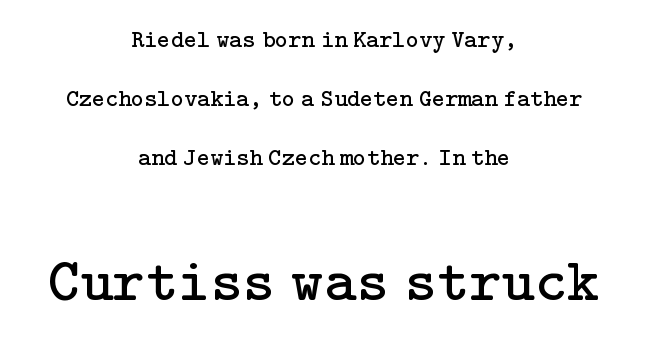
The image shows 62 px regular-weight serif type, upright; set centered, loose line spacing (2.37x), normal letter spacing, not underlined; the second (bottom) block is 2.48x larger; low stroke contrast and a medium x-height.
